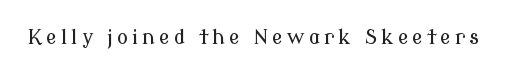
Unlike italic type, these characters show no tilt at all. A bare baseline throughout the passage. You could only call the tracking loose — the letters float apart.
